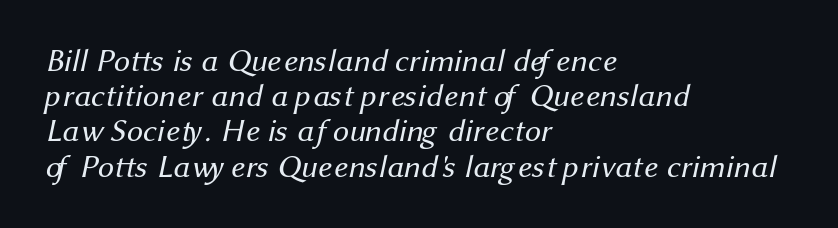
The image shows 32 px regular-weight sans-serif type; set left-aligned, tight line spacing (1.1x), normal letter spacing, not underlined; medium stroke contrast and a medium x-height.
